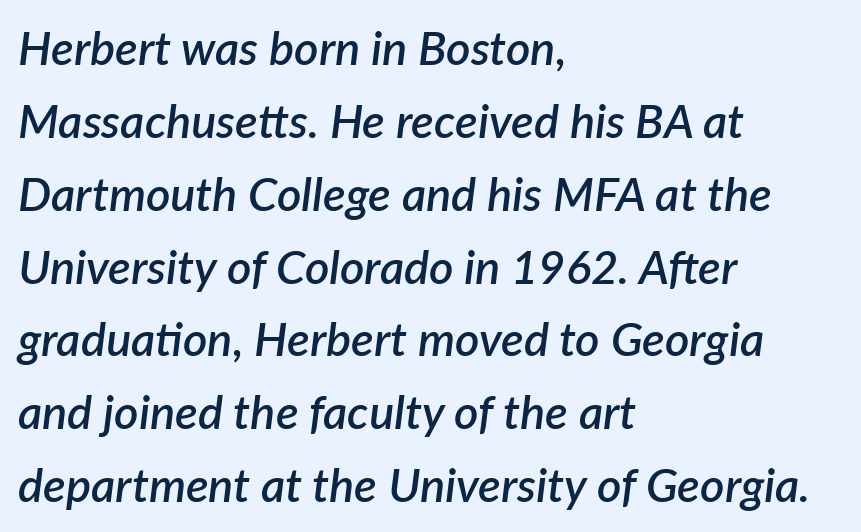
{"italic": "yes", "lean": "right", "slant_degrees": 7, "bold": "semi", "weight": "semibold", "width": "normal", "stroke_contrast": "low", "x_height": "medium", "monospaced": "no", "underline": "no", "align": "left", "line_spacing": "normal", "line_spacing_ratio": 1.55, "letter_spacing": "normal", "letter_spacing_em": 0.0, "glyph_px": 47}
